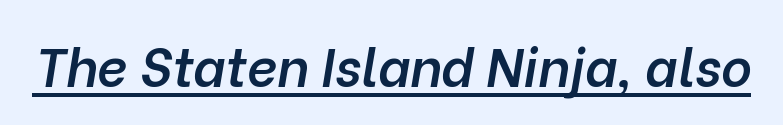
The image shows 53 px semibold type, italic (leaning right); set normal letter spacing, underlined; low stroke contrast and a medium x-height.
